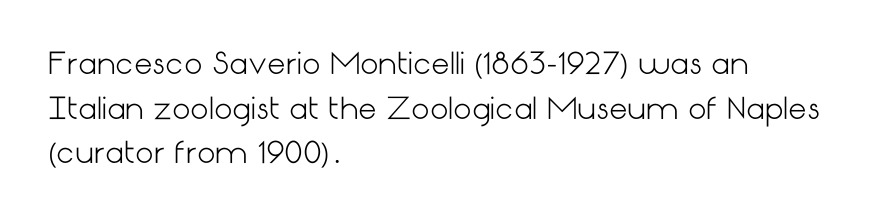
Q: Is the text bold? A: No.
Q: Is the text italic (slanted)? A: No, it is upright.
Q: Is the typeface a serif or a sans-serif typeface? A: Sans-serif.
Q: Is the text underlined? A: No.
Q: How is the paragraph aligned? A: Left-aligned.
Q: Is the spacing between letters normal or unusually wide? A: Normal.
Q: Is the spacing between lines tight, normal or loose? A: Normal.
Q: Width (condensed, normal, or wide)? A: Normal.
Q: Stroke contrast? A: Low.
Q: x-height? A: Medium.
